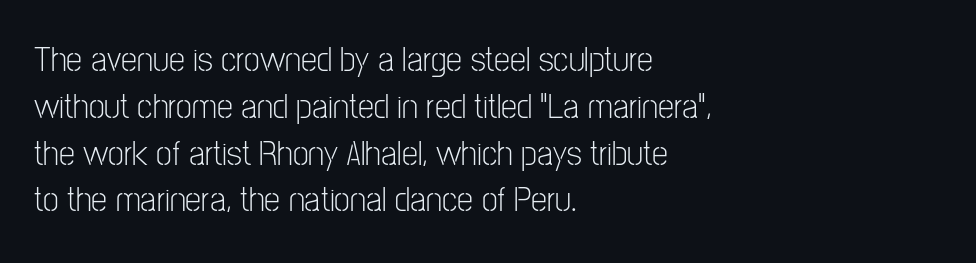
Q: Is the text bold? A: No.
Q: Is the text italic (slanted)? A: No, it is upright.
Q: Is the typeface a serif or a sans-serif typeface? A: Sans-serif.
Q: Is the text underlined? A: No.
Q: How is the paragraph aligned? A: Left-aligned.
Q: Is the spacing between letters normal or unusually wide? A: Normal.
Q: Is the spacing between lines tight, normal or loose? A: Normal.
Q: Width (condensed, normal, or wide)? A: Condensed.
Q: Stroke contrast? A: Low.
Q: x-height? A: Medium.
Q: Monospaced? A: No.
